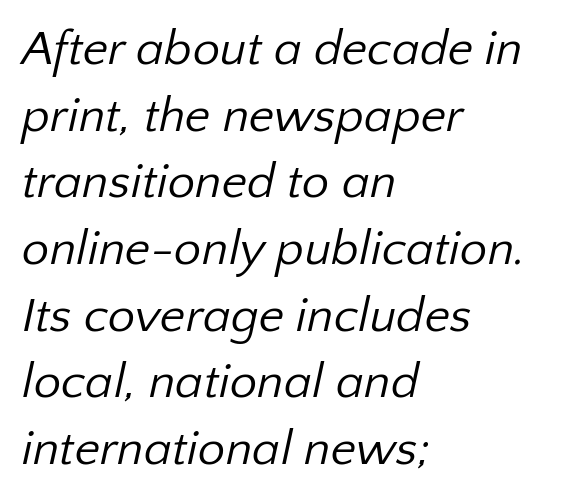
{"serif": "no", "bold": "no", "weight": "regular", "width": "normal", "stroke_contrast": "low", "x_height": "medium", "monospaced": "no", "underline": "no", "align": "left", "line_spacing": "normal", "line_spacing_ratio": 1.36, "letter_spacing": "normal", "letter_spacing_em": 0.0, "glyph_px": 49}
